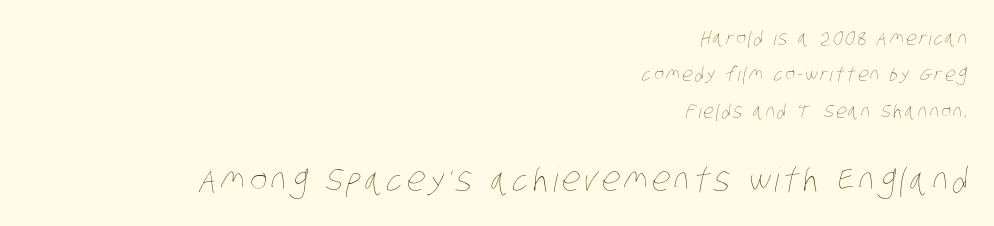
Q: Is the text bold? A: No.
Q: Is the text underlined? A: No.
Q: How is the paragraph aligned? A: Right-aligned.
Q: Is the spacing between lines tight, normal or loose? A: Loose.
Q: Which block of text is set in a larger size, the first (top) or the second (bottom)? A: The second (bottom) one.
Q: Width (condensed, normal, or wide)? A: Condensed.
Q: Stroke contrast? A: Low.
Q: x-height? A: Large.
Q: Monospaced? A: No.
